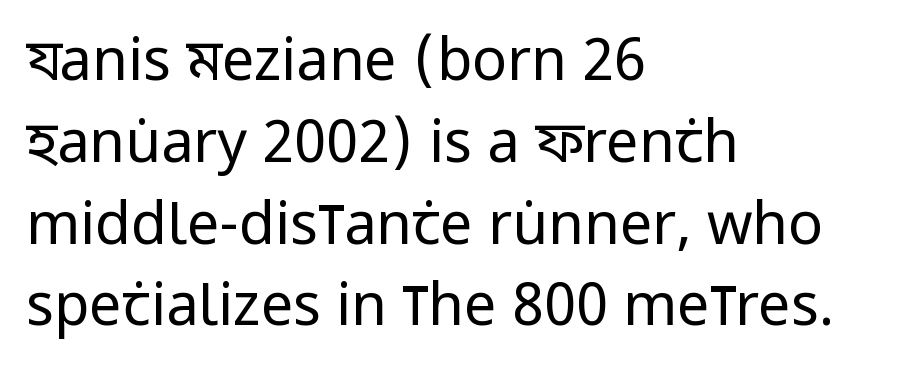
Words float on clear page, feet unadorned. The font family rendered here belongs to the sans-serif group. Does the lettering tilt? It doesn't — this is upright. The characters are drawn with everyday or finer stroke widths.
